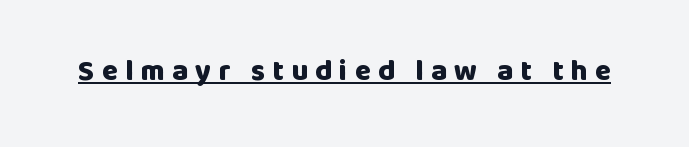
Q: Is the text bold? A: Yes.
Q: Is the text italic (slanted)? A: No, it is upright.
Q: Is the typeface a serif or a sans-serif typeface? A: Sans-serif.
Q: Is the text underlined? A: Yes.
Q: Is the spacing between letters normal or unusually wide? A: Unusually wide.
Q: Width (condensed, normal, or wide)? A: Normal.
Q: Stroke contrast? A: Low.
Q: x-height? A: Large.
Q: Monospaced? A: No.
